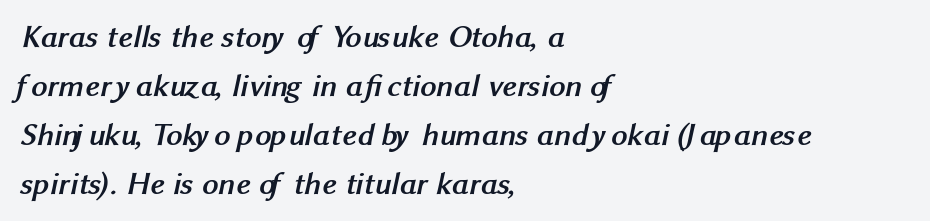
{"serif": "no", "bold": "yes", "weight": "semibold", "width": "normal", "stroke_contrast": "medium", "x_height": "medium", "monospaced": "no", "underline": "no", "align": "left", "line_spacing": "normal", "line_spacing_ratio": 1.53, "letter_spacing": "normal", "letter_spacing_em": 0.0, "glyph_px": 32}
